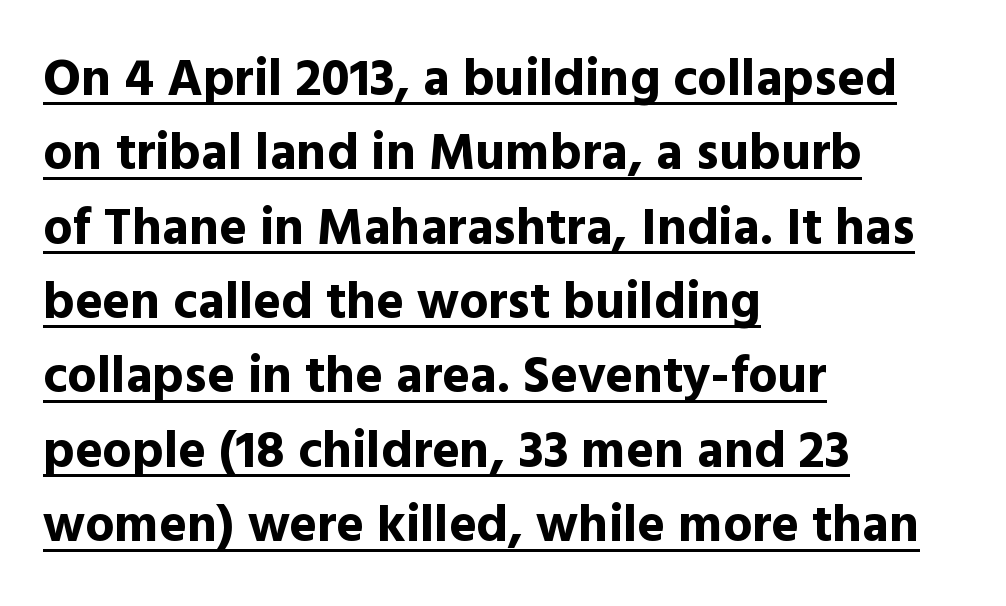
{"serif": "no", "italic": "no", "bold": "yes", "weight": "bold", "width": "normal", "x_height": "medium", "monospaced": "no", "underline": "yes", "align": "left", "line_spacing": "normal", "line_spacing_ratio": 1.43, "letter_spacing": "normal", "letter_spacing_em": 0.0, "glyph_px": 52}
